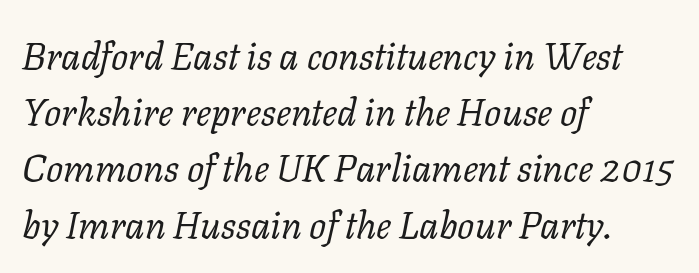
Summary of weight: not heavy and not bold. The font's italic variant was chosen for this text. Line beginnings align vertically; line endings do not. Descenders hang freely into open space. Each letter keeps its own natural width here, so spacing adapts to shape.
